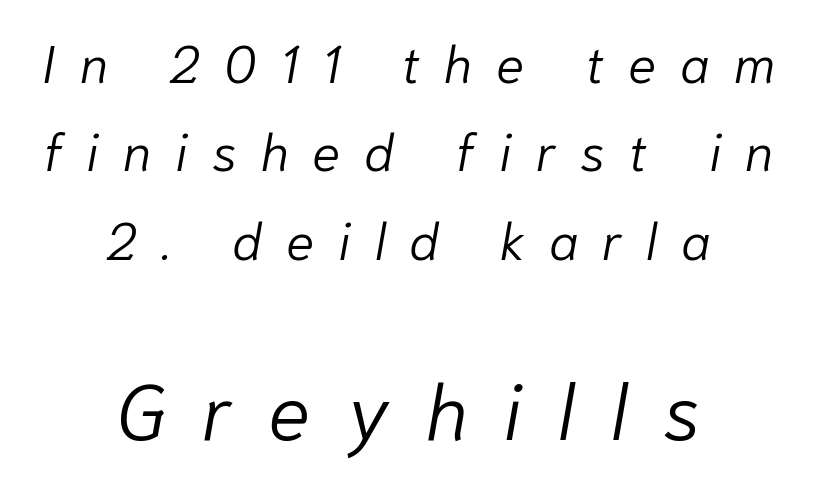
The passage shown has open, widely tracked lettering throughout. Is the lower block the larger one? Yes — the lower block carries the bigger type. A typesetter would call this proportional, since set widths differ per character. The passage is arranged like a title page — every line centered. The axis of the letterforms is tilted away from vertical.
